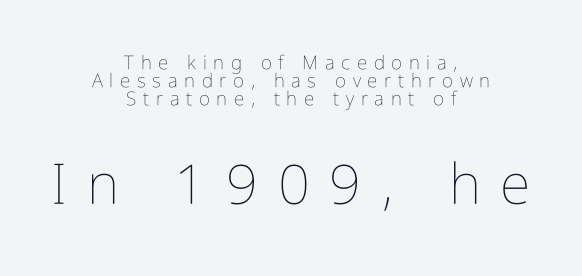
{"italic": "no", "bold": "no", "weight": "thin", "width": "condensed", "stroke_contrast": "low", "x_height": "medium", "monospaced": "no", "underline": "no", "align": "center", "line_spacing": "tight", "line_spacing_ratio": 0.95, "letter_spacing": "wide", "letter_spacing_em": 0.35, "larger_block": "second", "size_ratio": 2.95, "glyph_px": 56}
